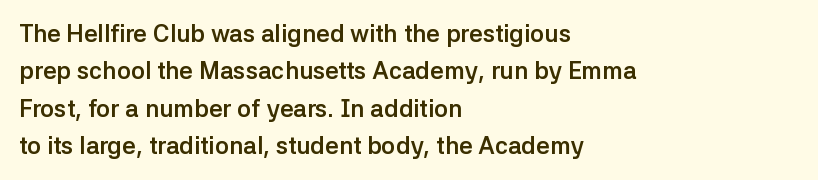
Underline: absent. Strokes here are thick enough to call this a true bold. This block has exactly the height ordinary leading produces. Standard letterfit; no display-style spreading of the glyphs. The lines are quadded left.
